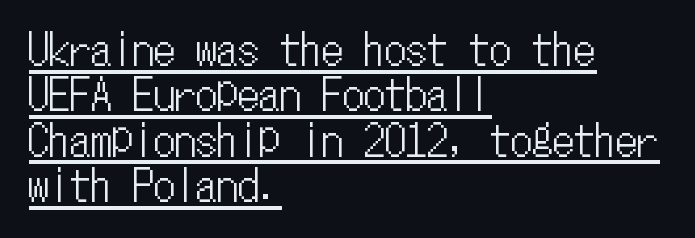
The image shows 42 px condensed type, upright, monospaced; set left-aligned, tight line spacing (1.08x), normal letter spacing, underlined; low stroke contrast and a medium x-height.
